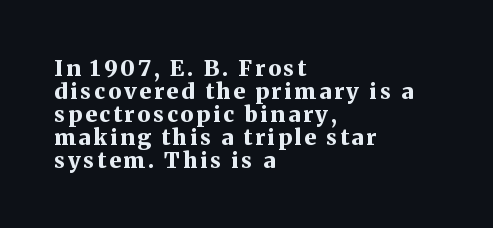
Rows of type sit shoulder to shoulder in the vertical direction. A full-strength bold gives these letters their thick strokes. These lines were composed using upright roman letters. The passage shown is not underscored anywhere. Alignment: flush left.
